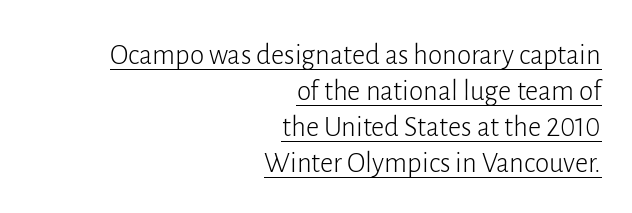
{"serif": "no", "italic": "no", "bold": "no", "weight": "light", "width": "normal", "stroke_contrast": "low", "x_height": "medium", "monospaced": "no", "underline": "yes", "align": "right", "line_spacing_ratio": 1.24, "letter_spacing": "normal", "letter_spacing_em": 0.0, "glyph_px": 29}
